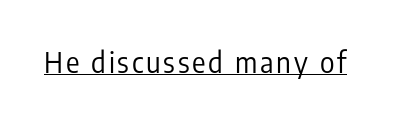
The image shows 28 px regular-weight, condensed sans-serif type, upright; set underlined; low stroke contrast and a medium x-height.
